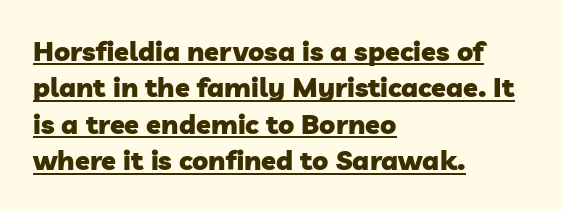
The image shows 27 px bold type; set left-aligned, normal line spacing (1.35x), normal letter spacing, underlined.
